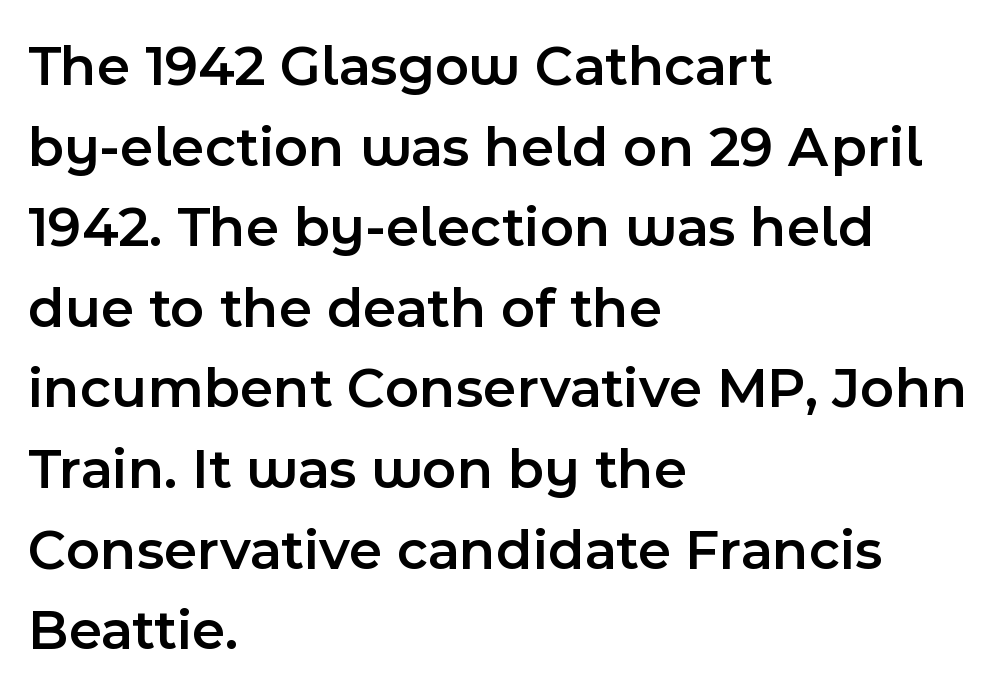
{"serif": "no", "italic": "no", "bold": "semi", "weight": "semibold", "width": "normal", "x_height": "medium", "monospaced": "no", "underline": "no", "align": "left", "line_spacing": "normal", "line_spacing_ratio": 1.39, "letter_spacing": "normal", "letter_spacing_em": 0.0, "glyph_px": 58}
